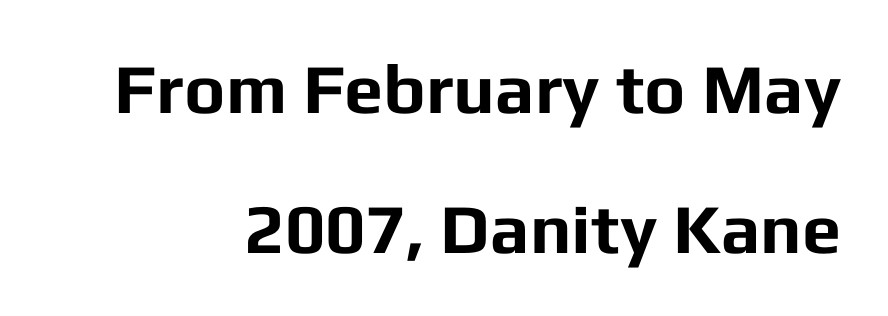
{"serif": "no", "italic": "no", "bold": "yes", "weight": "bold", "width": "normal", "stroke_contrast": "low", "x_height": "medium", "monospaced": "no", "underline": "no", "align": "right", "line_spacing": "loose", "line_spacing_ratio": 2.0, "letter_spacing": "normal", "letter_spacing_em": 0.0, "glyph_px": 70}
